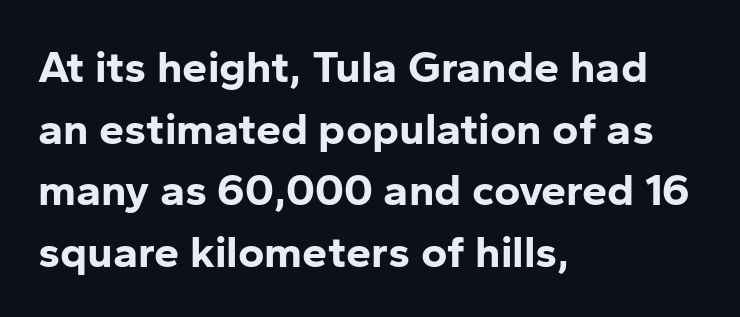
The image shows 45 px bold sans-serif type, upright; set left-aligned, normal line spacing (1.37x), normal letter spacing, not underlined; low stroke contrast and a medium x-height.
